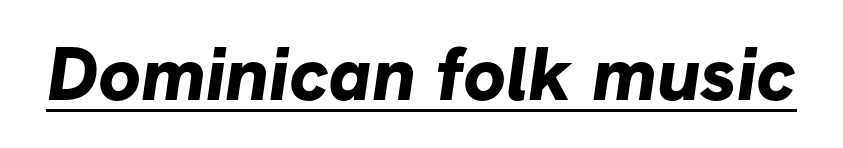
The image shows 76 px bold sans-serif type; set normal letter spacing, underlined; low stroke contrast and a medium x-height.
